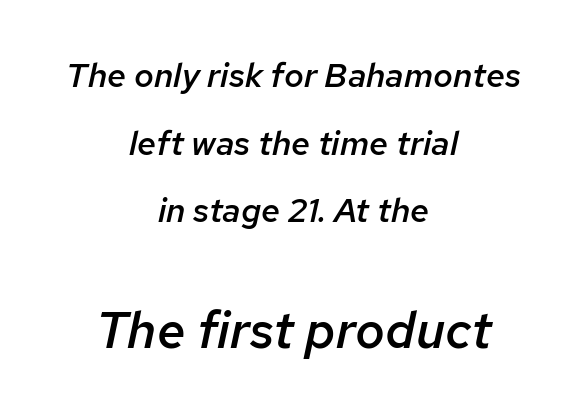
The image shows 51 px semibold type, italic (leaning right); set centered, loose line spacing (1.99x), normal letter spacing, not underlined; the second (bottom) block is 1.5x larger; low stroke contrast and a medium x-height.
